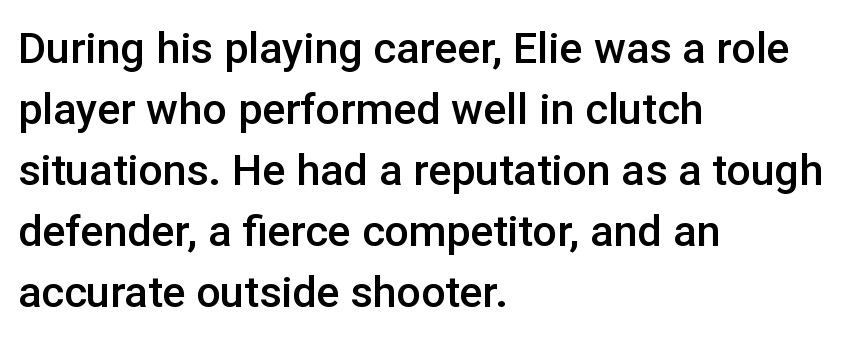
Q: Is the text bold? A: Semi-bold.
Q: Is the text italic (slanted)? A: No, it is upright.
Q: Is the typeface a serif or a sans-serif typeface? A: Sans-serif.
Q: Is the text underlined? A: No.
Q: How is the paragraph aligned? A: Left-aligned.
Q: Is the spacing between letters normal or unusually wide? A: Normal.
Q: Is the spacing between lines tight, normal or loose? A: Normal.
Q: Width (condensed, normal, or wide)? A: Normal.
Q: Stroke contrast? A: Low.
Q: x-height? A: Medium.
Q: Monospaced? A: No.
